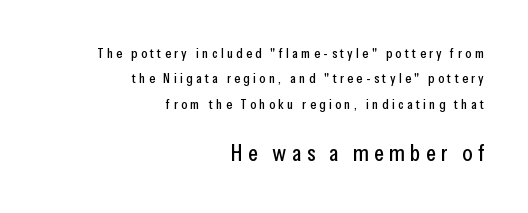
Unmarked baselines from the first word to the last. Italic: no, the glyphs are upright roman. Reading down the block, your eye finds every line finishing at a fixed right position. Size hierarchy here favors the trailing block over the leading one.
